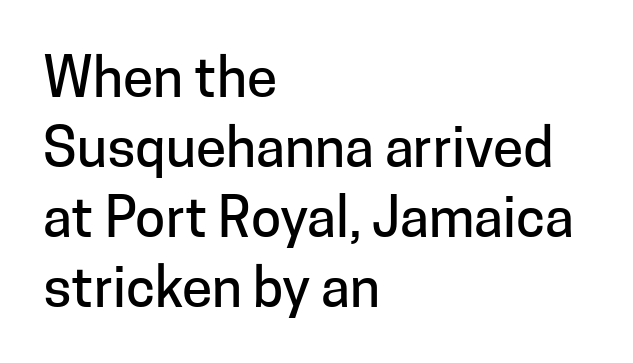
Words float on clear page, feet unadorned. Does the leading feel generous? No, just average. A sans-serif font was chosen for this passage. Unlike italic type, these characters show no tilt at all.
